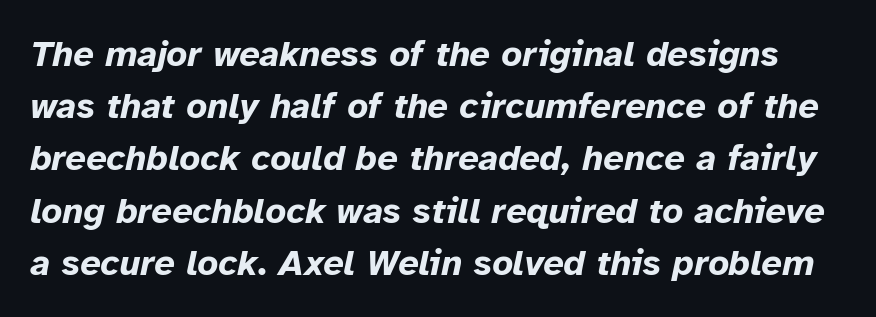
{"italic": "yes", "lean": "right", "slant_degrees": 12, "bold": "yes", "weight": "bold", "width": "normal", "stroke_contrast": "low", "x_height": "medium", "monospaced": "no", "underline": "no", "line_spacing": "normal", "line_spacing_ratio": 1.45, "letter_spacing": "normal", "letter_spacing_em": 0.0, "glyph_px": 36}
